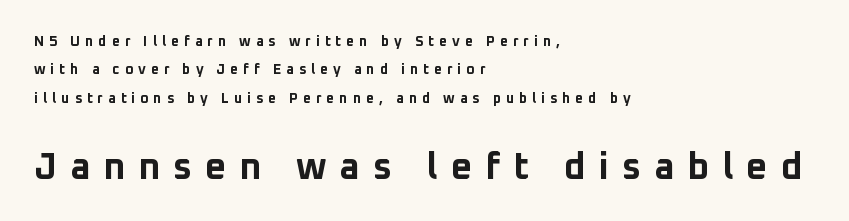
The image shows 37 px bold sans-serif type, upright; set left-aligned, loose line spacing (2.03x), unusually wide letter spacing (+0.35 em), not underlined; the second (bottom) block is 2.64x larger; low stroke contrast and a medium x-height.
